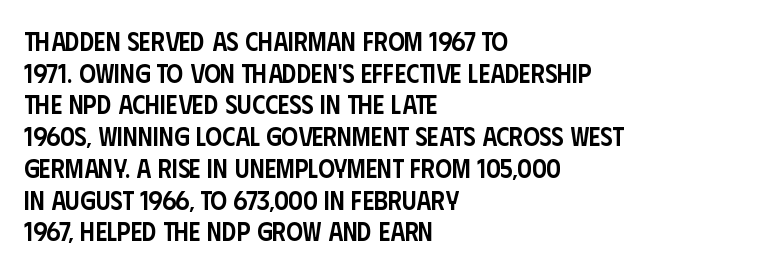
Q: Is the text bold? A: Semi-bold.
Q: Is the text italic (slanted)? A: No, it is upright.
Q: Is the text underlined? A: No.
Q: How is the paragraph aligned? A: Left-aligned.
Q: Is the spacing between letters normal or unusually wide? A: Normal.
